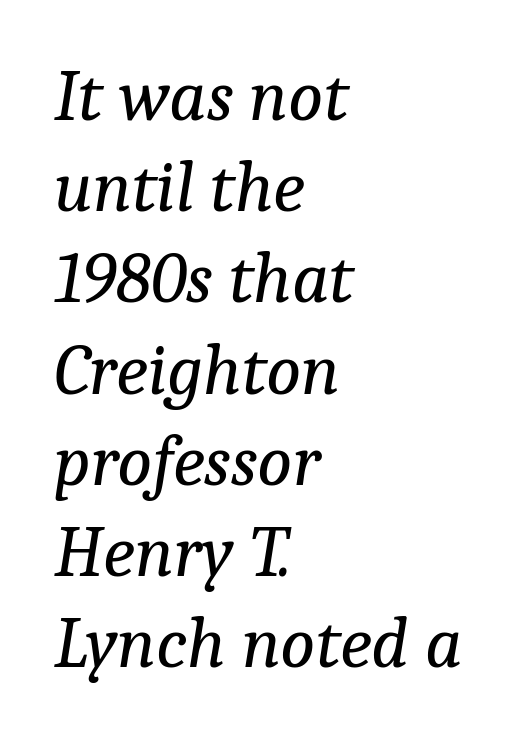
{"serif": "yes", "italic": "yes", "lean": "right", "slant_degrees": 9, "bold": "no", "weight": "regular", "width": "normal", "stroke_contrast": "low", "x_height": "medium", "monospaced": "no", "underline": "no", "align": "left", "line_spacing": "normal", "line_spacing_ratio": 1.25, "letter_spacing": "normal", "letter_spacing_em": 0.0, "glyph_px": 73}
